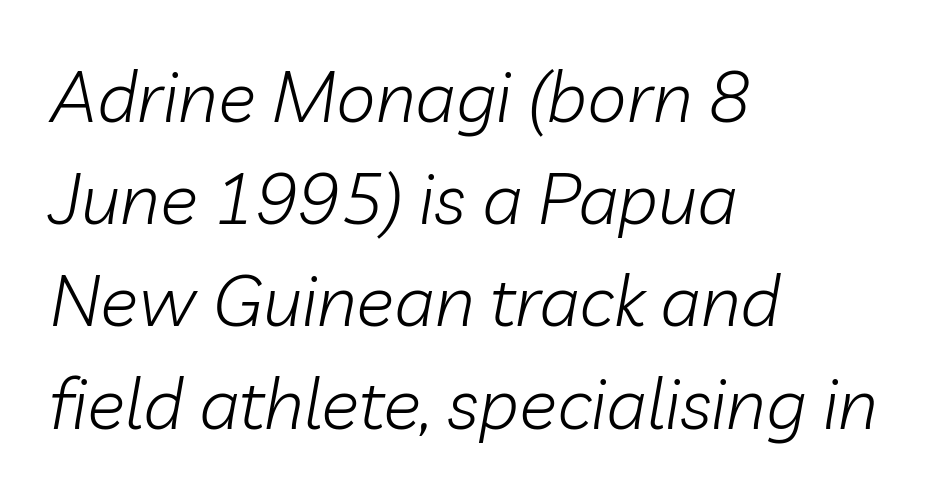
The zone under the glyphs is completely vacant. No extra tracking has been applied to these lines. Horizontal alignment here is leftward, the default for most running prose. This sample keeps an unexceptional amount of space between lines. The passage shown is typed in a proportional face where columns would drift.
